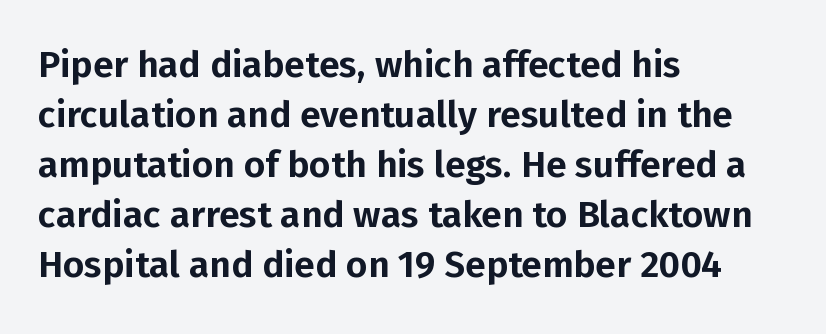
The image shows 37 px sans-serif type, upright; set left-aligned, normal line spacing (1.35x), normal letter spacing, not underlined; low stroke contrast and a medium x-height.
